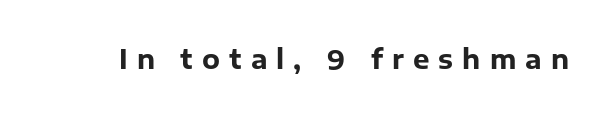
Honestly, there is no underline to notice here at all. Ordinary non-slanted type is in use. The letters are bold, with thick, heavy strokes. Short note: letters widely spaced.
